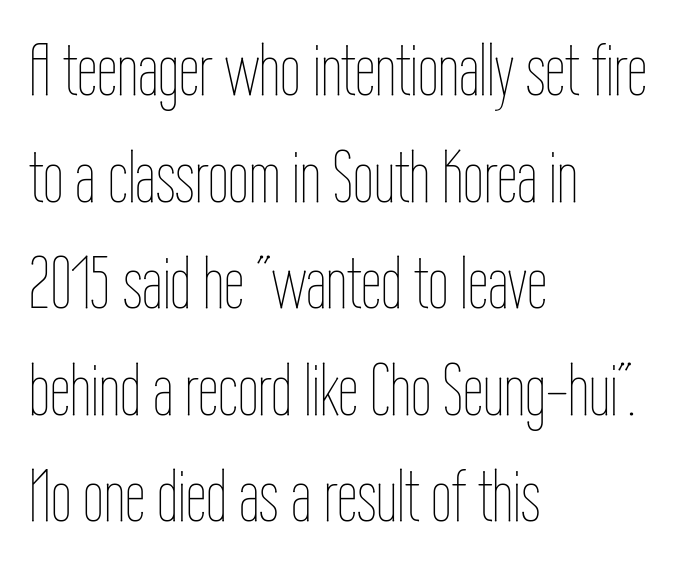
Q: Is the text bold? A: No.
Q: Is the text italic (slanted)? A: No, it is upright.
Q: Is the text underlined? A: No.
Q: How is the paragraph aligned? A: Left-aligned.
Q: Is the spacing between letters normal or unusually wide? A: Normal.
Q: Is the spacing between lines tight, normal or loose? A: Normal.
Q: Width (condensed, normal, or wide)? A: Condensed.
Q: Stroke contrast? A: Low.
Q: x-height? A: Medium.
Q: Monospaced? A: No.
